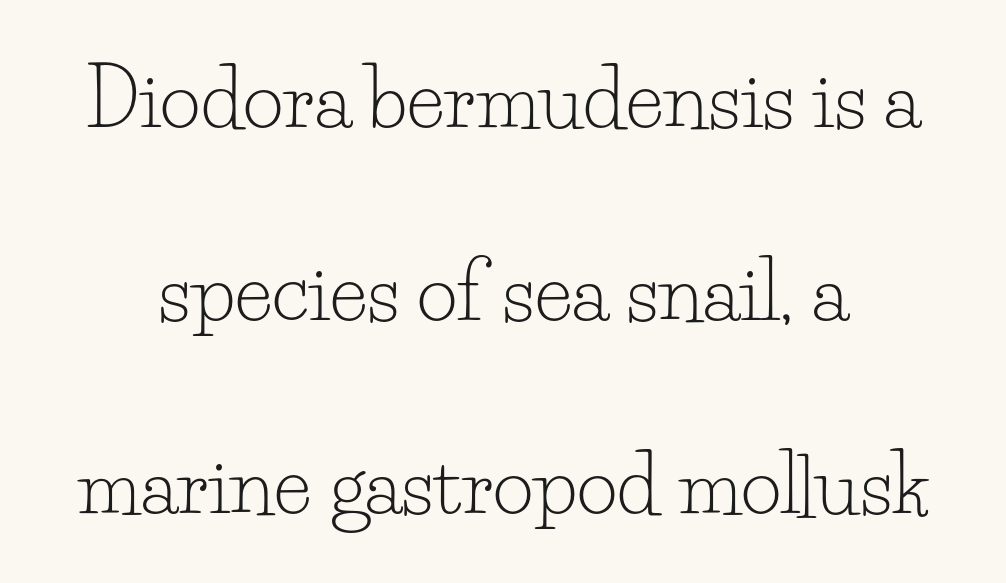
The image shows 79 px light serif type, upright; set centered, loose line spacing (2.44x), normal letter spacing, not underlined; low stroke contrast and a small x-height.
